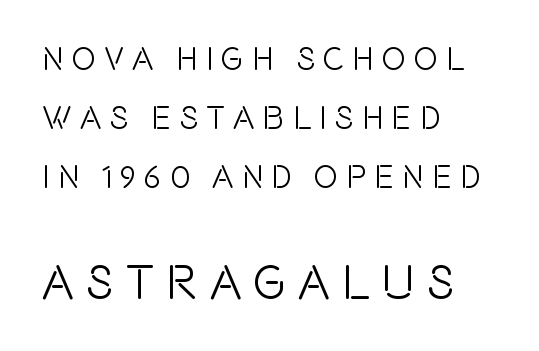
The gaps between neighbouring characters are conspicuously large. This sample has the flowing, uneven cadence of proportional lettering. A sans-serif font was chosen for this passage. Typesetter's note — lower block bumped up in size, upper block left smaller. Is the block centered? No — it sits flush against the left margin. Posture: straight, roman, zero tilt.
